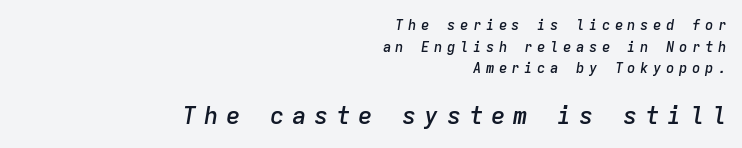
Q: Is the text bold? A: Semi-bold.
Q: Is the text italic (slanted)? A: Yes, it leans right by about 9 degrees.
Q: Is the text underlined? A: No.
Q: How is the paragraph aligned? A: Right-aligned.
Q: Is the spacing between letters normal or unusually wide? A: Unusually wide.
Q: Is the spacing between lines tight, normal or loose? A: Normal.
Q: Which block of text is set in a larger size, the first (top) or the second (bottom)? A: The second (bottom) one.
